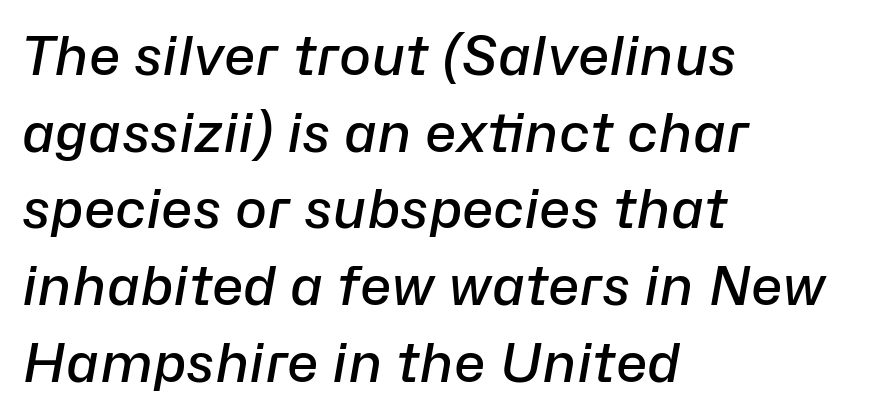
Descender tails drop into unmarked territory. Here the designer chose a conventional face with non-uniform glyph widths. Compared with typical paragraphs, the rows here are spaced about the same. The glyphs have the mass of a demibold cut, below bold.
